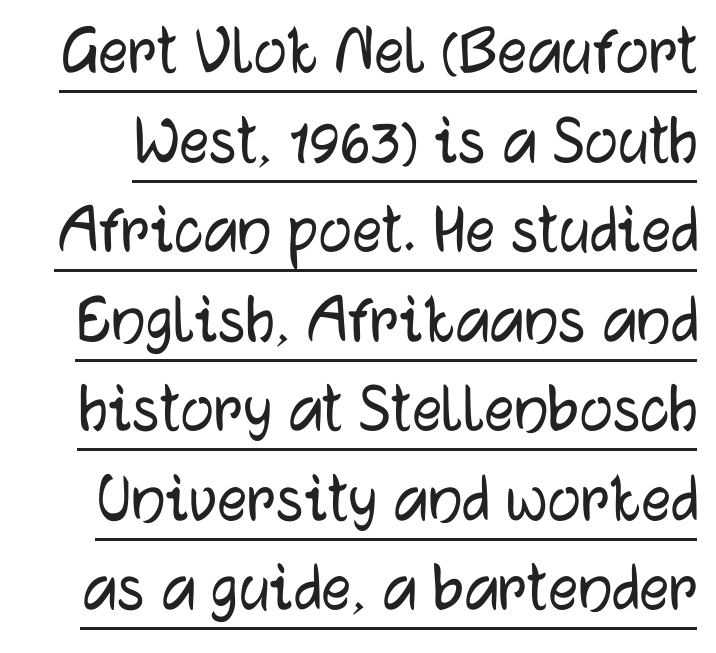
Q: Is the text italic (slanted)? A: No, it is upright.
Q: Is the typeface a serif or a sans-serif typeface? A: Sans-serif.
Q: Is the text underlined? A: Yes.
Q: Is the spacing between letters normal or unusually wide? A: Normal.
Q: Width (condensed, normal, or wide)? A: Normal.
Q: Stroke contrast? A: Low.
Q: x-height? A: Medium.
Q: Monospaced? A: No.
